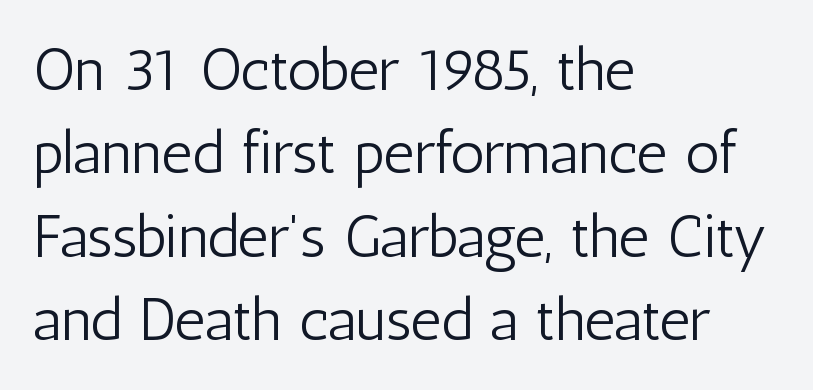
{"serif": "no", "italic": "no", "bold": "no", "weight": "light", "width": "condensed", "stroke_contrast": "low", "x_height": "medium", "monospaced": "no", "underline": "no", "align": "left", "line_spacing": "normal", "line_spacing_ratio": 1.39, "letter_spacing": "normal", "letter_spacing_em": 0.0, "glyph_px": 60}
